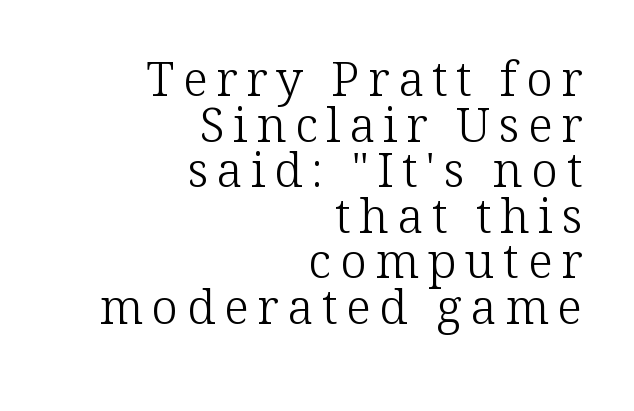
Q: Is the text bold? A: No.
Q: Is the text italic (slanted)? A: No, it is upright.
Q: Is the typeface a serif or a sans-serif typeface? A: Serif.
Q: Is the text underlined? A: No.
Q: How is the paragraph aligned? A: Right-aligned.
Q: Is the spacing between lines tight, normal or loose? A: Tight.
Q: Width (condensed, normal, or wide)? A: Normal.
Q: Stroke contrast? A: Low.
Q: x-height? A: Medium.
Q: Monospaced? A: No.
